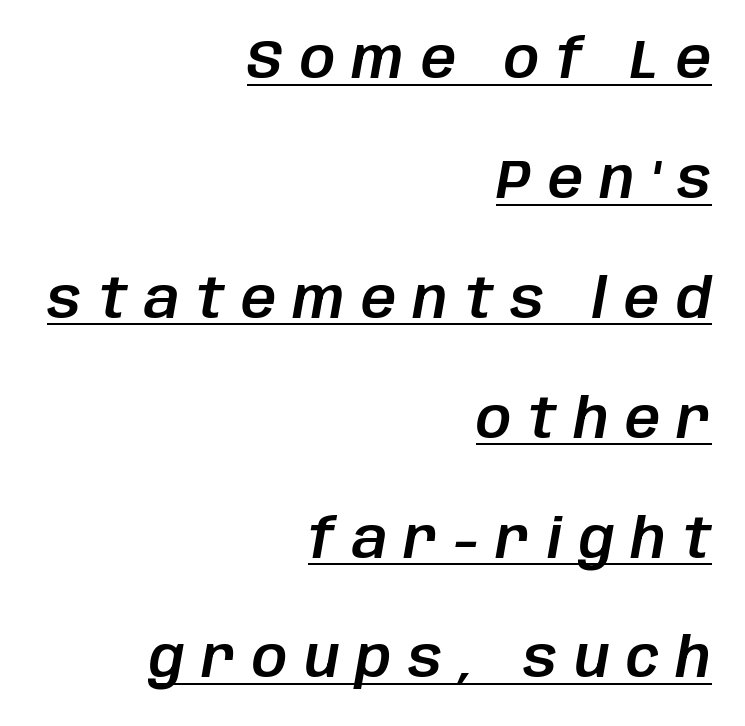
Q: Is the text italic (slanted)? A: Yes, it leans right by about 10 degrees.
Q: Is the text underlined? A: Yes.
Q: How is the paragraph aligned? A: Right-aligned.
Q: Is the spacing between letters normal or unusually wide? A: Unusually wide.
Q: Is the spacing between lines tight, normal or loose? A: Loose.
Q: Width (condensed, normal, or wide)? A: Normal.
Q: Stroke contrast? A: Low.
Q: x-height? A: Large.
Q: Monospaced? A: No.
